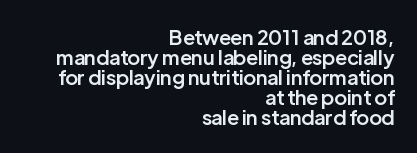
The image shows 20 px text type, upright; set right-aligned, tight line spacing (1.0x), normal letter spacing, not underlined.
